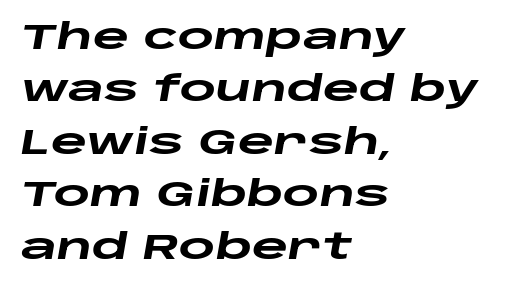
{"italic": "yes", "lean": "right", "slant_degrees": 10, "bold": "yes", "weight": "heavy", "width": "wide", "stroke_contrast": "low", "x_height": "large", "monospaced": "no", "underline": "no", "align": "left", "line_spacing": "normal", "line_spacing_ratio": 1.5, "letter_spacing": "normal", "letter_spacing_em": 0.0, "glyph_px": 35}
